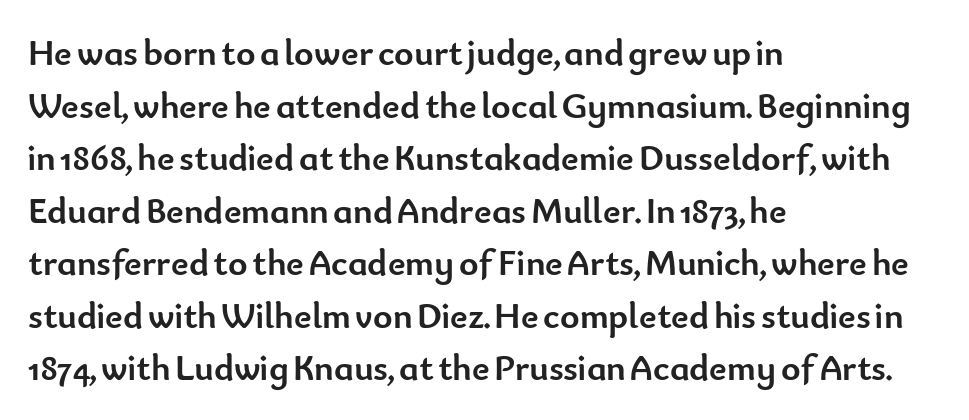
Q: Is the text bold? A: Yes.
Q: Is the text italic (slanted)? A: No, it is upright.
Q: Is the typeface a serif or a sans-serif typeface? A: Sans-serif.
Q: Is the text underlined? A: No.
Q: How is the paragraph aligned? A: Left-aligned.
Q: Is the spacing between letters normal or unusually wide? A: Normal.
Q: Is the spacing between lines tight, normal or loose? A: Normal.
Q: Width (condensed, normal, or wide)? A: Normal.
Q: Stroke contrast? A: Low.
Q: x-height? A: Small.
Q: Monospaced? A: No.
